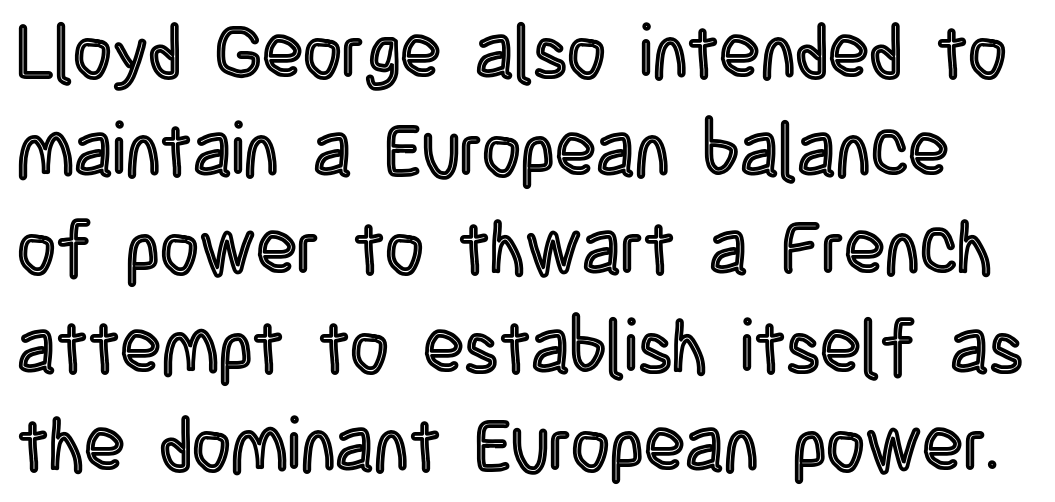
{"italic": "no", "width": "condensed", "x_height": "large", "monospaced": "no", "underline": "no", "line_spacing": "normal", "line_spacing_ratio": 1.31, "letter_spacing": "normal", "letter_spacing_em": 0.0, "glyph_px": 75}
